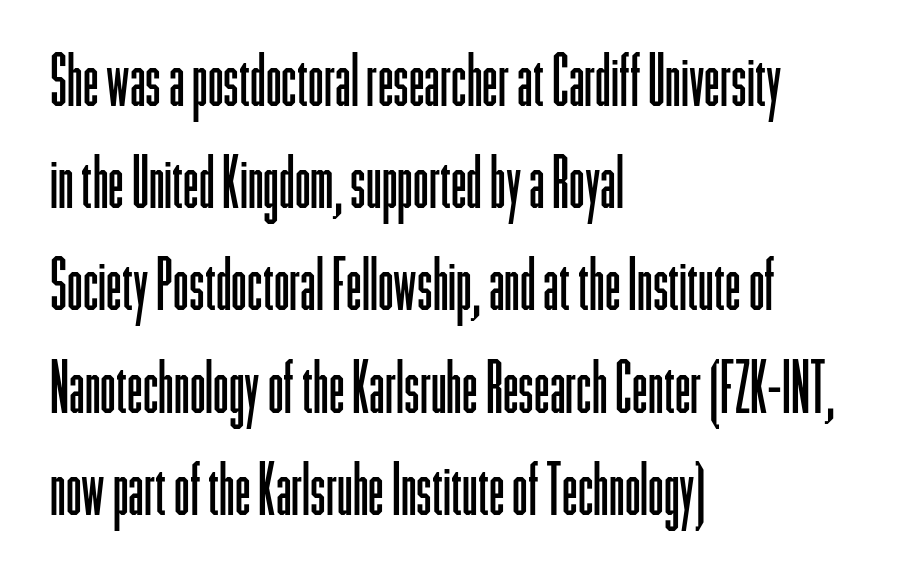
Posture: upright roman. This rendering leaves character spacing at its baseline value. Note the varied advance widths — an 'i' is clearly narrower than an 'm'. This rendering features lettering with no underline.
